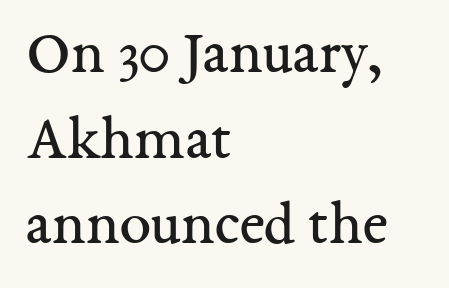
The image shows 63 px regular-weight serif type, upright; set left-aligned, normal line spacing (1.36x), normal letter spacing, not underlined; medium stroke contrast and a medium x-height.
